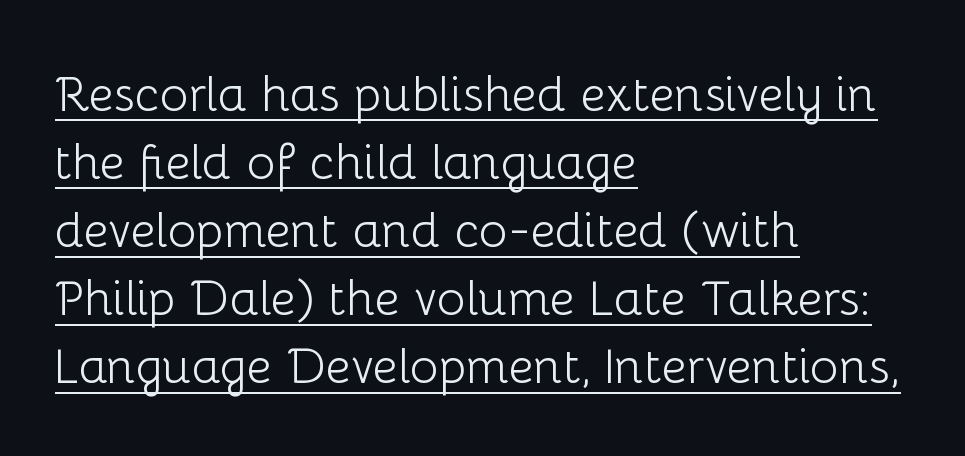
Q: Is the text bold? A: No.
Q: Is the text italic (slanted)? A: No, it is upright.
Q: Is the typeface a serif or a sans-serif typeface? A: Sans-serif.
Q: Is the text underlined? A: Yes.
Q: How is the paragraph aligned? A: Left-aligned.
Q: Is the spacing between letters normal or unusually wide? A: Normal.
Q: Is the spacing between lines tight, normal or loose? A: Normal.
Q: Width (condensed, normal, or wide)? A: Normal.
Q: Stroke contrast? A: Low.
Q: x-height? A: Medium.
Q: Monospaced? A: No.
